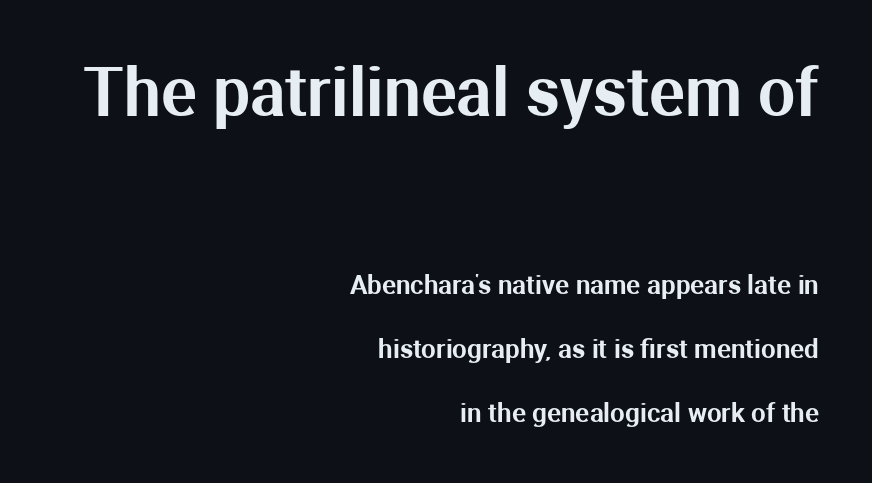
{"serif": "no", "italic": "no", "width": "normal", "stroke_contrast": "medium", "x_height": "medium", "monospaced": "no", "underline": "no", "align": "right", "line_spacing": "loose", "line_spacing_ratio": 2.47, "letter_spacing": "normal", "letter_spacing_em": 0.0, "larger_block": "first", "size_ratio": 2.54, "glyph_px": 66}
